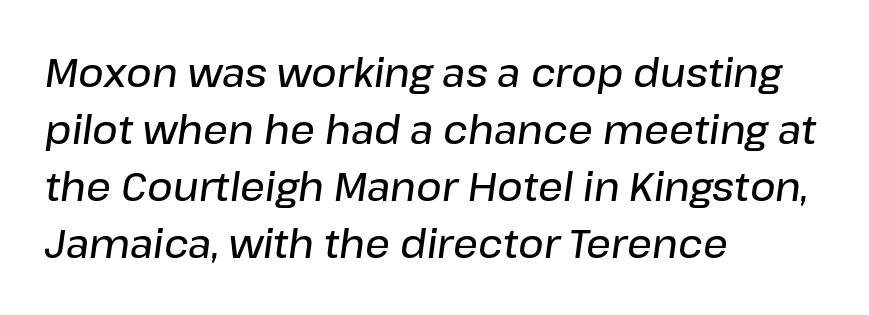
{"italic": "yes", "lean": "right", "slant_degrees": 8, "bold": "semi", "weight": "semibold", "width": "normal", "stroke_contrast": "low", "x_height": "medium", "monospaced": "no", "underline": "no", "align": "left", "line_spacing": "normal", "line_spacing_ratio": 1.46, "letter_spacing": "normal", "letter_spacing_em": 0.0, "glyph_px": 39}
